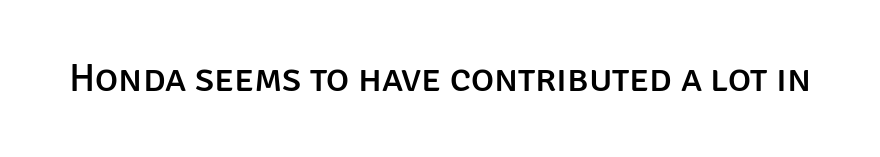
Q: Is the text italic (slanted)? A: No, it is upright.
Q: Is the typeface a serif or a sans-serif typeface? A: Sans-serif.
Q: Is the text underlined? A: No.
Q: Is the spacing between letters normal or unusually wide? A: Normal.
Q: Width (condensed, normal, or wide)? A: Normal.
Q: Stroke contrast? A: Low.
Q: x-height? A: Large.
Q: Monospaced? A: No.
